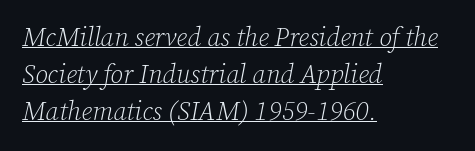
Q: Is the text bold? A: No.
Q: Is the text italic (slanted)? A: Yes, it leans right by about 12 degrees.
Q: Is the text underlined? A: Yes.
Q: How is the paragraph aligned? A: Left-aligned.
Q: Is the spacing between letters normal or unusually wide? A: Normal.
Q: Is the spacing between lines tight, normal or loose? A: Normal.
